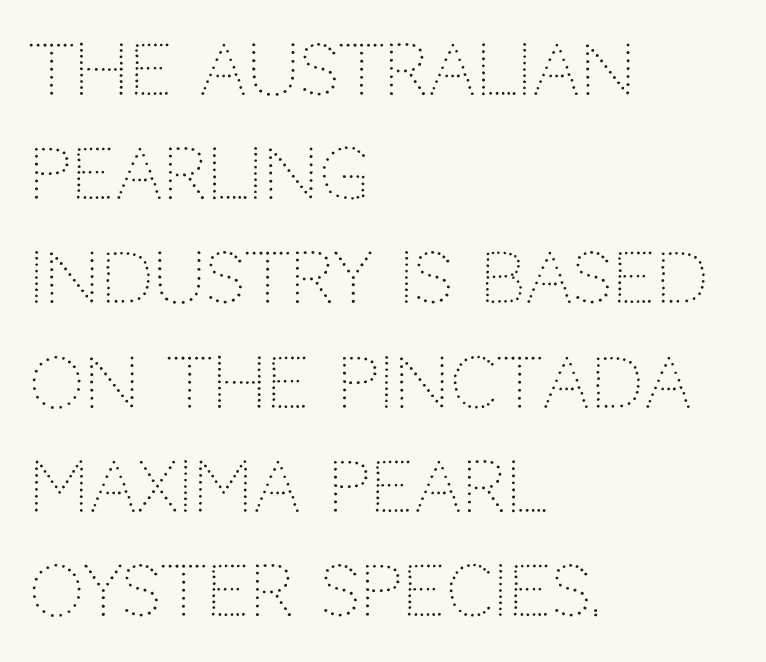
The image shows 69 px light sans-serif type, upright; set left-aligned, normal line spacing (1.51x), normal letter spacing, not underlined; low stroke contrast and a large x-height.
